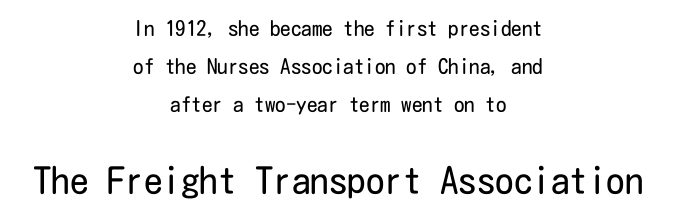
The image shows 37 px regular-weight, condensed sans-serif type, upright; set centered, line spacing 1.81x, normal letter spacing, not underlined; the second (bottom) block is 1.76x larger; low stroke contrast and a medium x-height.
